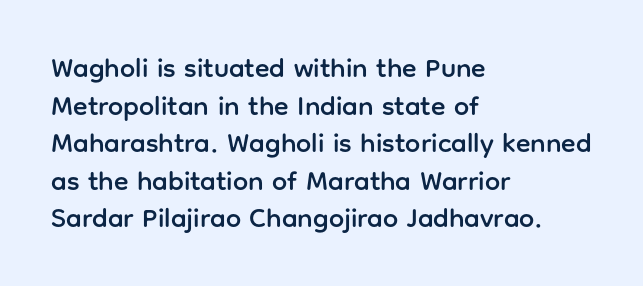
Plain, unruled lines of type. The lines in this sample share a left origin and differ only in where they stop. The specimen reads as upright at a glance. Letter spacing: default. If you measured baseline to baseline, you'd find a middling distance.
